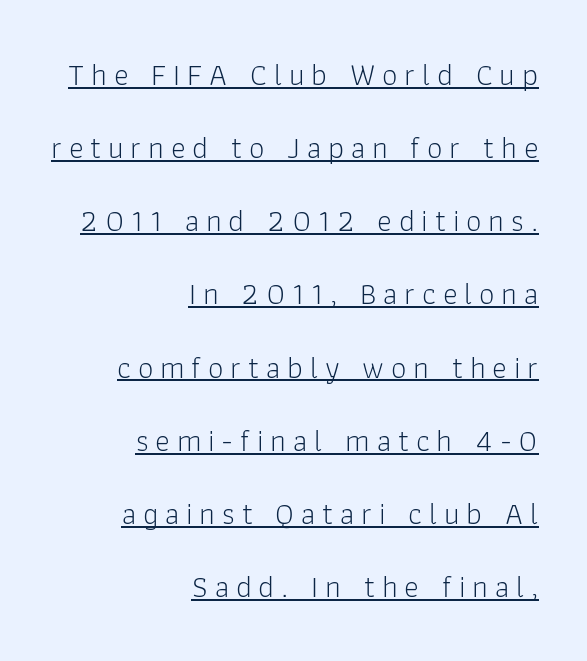
The cut favours lightness, reaching ordinary text weight at its darkest. Does the copy run flush right? Yes — the right margin is perfectly even. You could not count columns in this text — the font is proportionally spaced. Reading down the column, the eye jumps a long way to each next line. A typesetter would mark this as roman, not italic. A rule runs beneath these lines of type.
